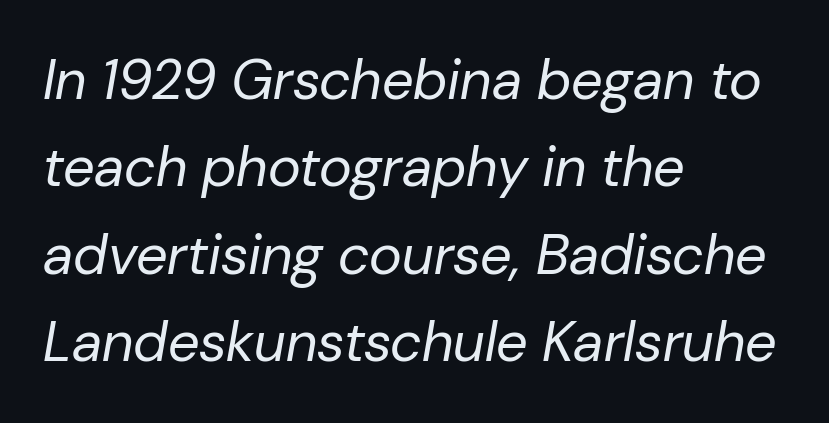
{"italic": "yes", "lean": "right", "slant_degrees": 10, "bold": "no", "weight": "regular", "width": "normal", "stroke_contrast": "low", "x_height": "medium", "monospaced": "no", "underline": "no", "align": "left", "line_spacing": "normal", "line_spacing_ratio": 1.56, "letter_spacing": "normal", "letter_spacing_em": 0.0, "glyph_px": 56}
